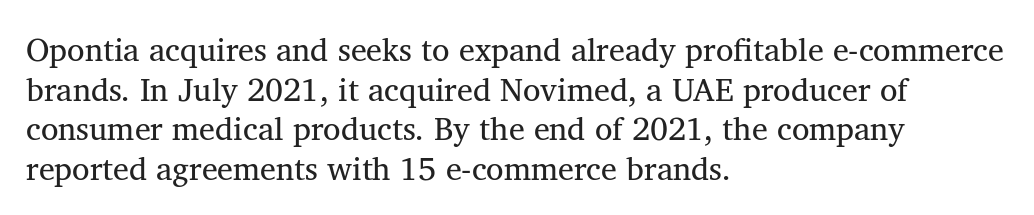
Typographically, this falls in the serif category. Quick note: not italic, upright. The foot of each line stays bare and open. Here the designer chose a conventional face with non-uniform glyph widths. Tracking value appears to be zero — textbook default spacing. Alignment: flush left.
